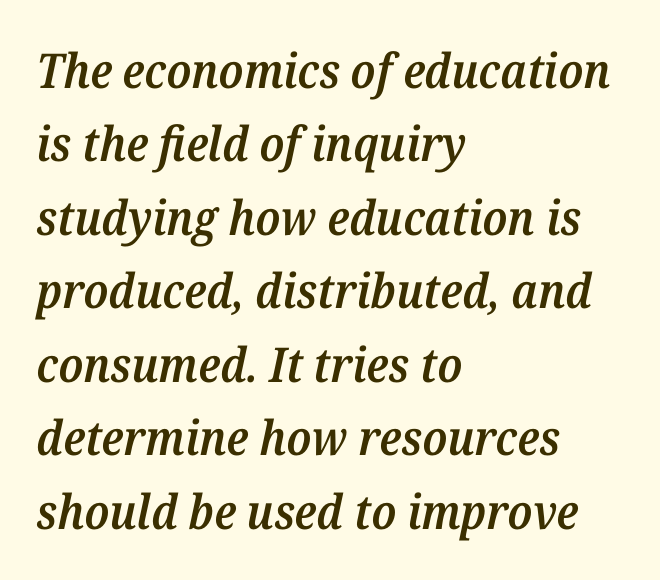
The image shows 48 px semibold serif type, italic (leaning right); set left-aligned, normal line spacing (1.53x), normal letter spacing, not underlined; medium stroke contrast and a medium x-height.
